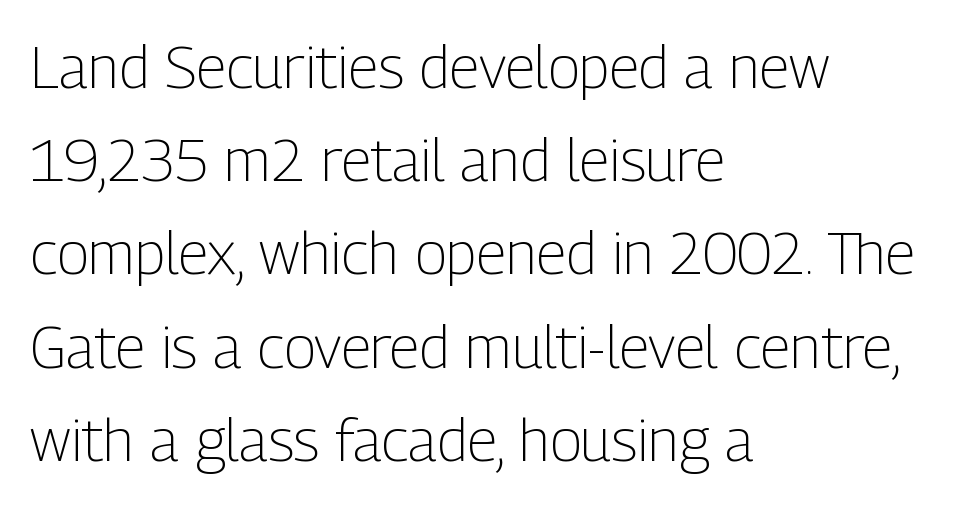
The image shows 59 px light, condensed sans-serif type, upright; set left-aligned, normal line spacing (1.58x), normal letter spacing, not underlined; low stroke contrast and a medium x-height.
